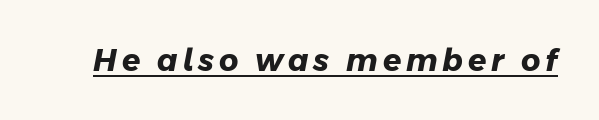
The face used here is proportionally spaced, like ordinary book or web type. The typeface chosen for these lines omits serifs. Strokes here are thick enough to call this a true bold. Notice how a bar underscores the lettering throughout.
